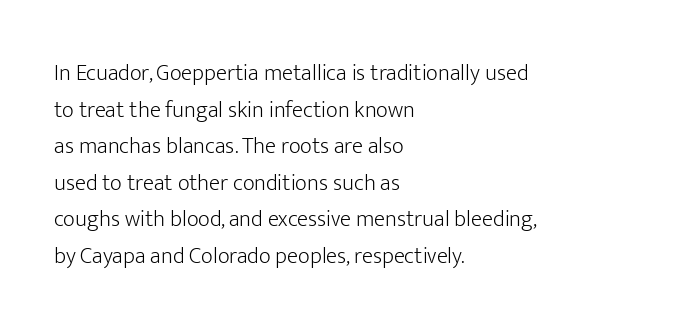
Q: Is the text bold? A: No.
Q: Is the text italic (slanted)? A: No, it is upright.
Q: Is the text underlined? A: No.
Q: How is the paragraph aligned? A: Left-aligned.
Q: Is the spacing between letters normal or unusually wide? A: Normal.
Q: Is the spacing between lines tight, normal or loose? A: Normal.
